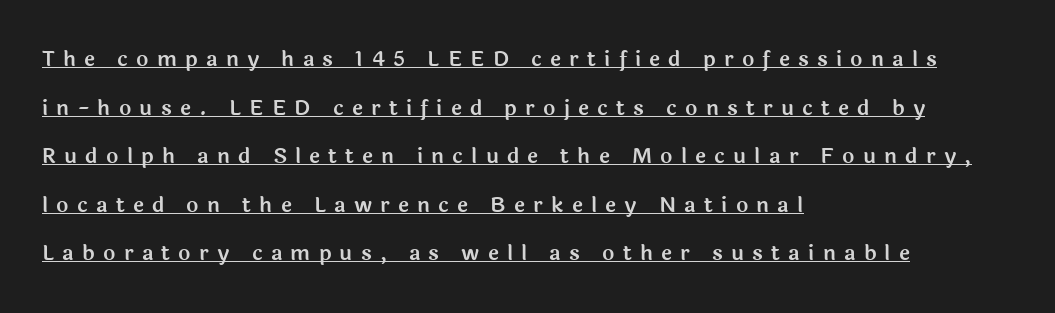
{"italic": "no", "underline": "yes", "align": "left", "line_spacing": "loose", "line_spacing_ratio": 2.31, "letter_spacing": "wide", "letter_spacing_em": 0.39, "glyph_px": 21}
